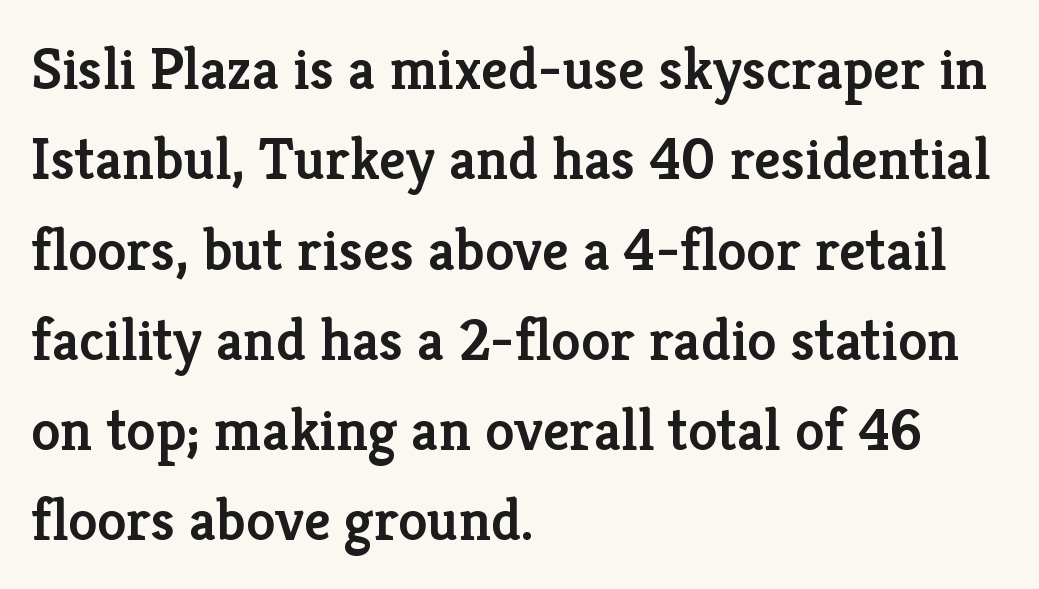
{"serif": "yes", "italic": "no", "bold": "semi", "weight": "semibold", "width": "normal", "stroke_contrast": "low", "x_height": "medium", "monospaced": "no", "underline": "no", "align": "left", "line_spacing": "normal", "line_spacing_ratio": 1.53, "letter_spacing": "normal", "letter_spacing_em": 0.0, "glyph_px": 59}
